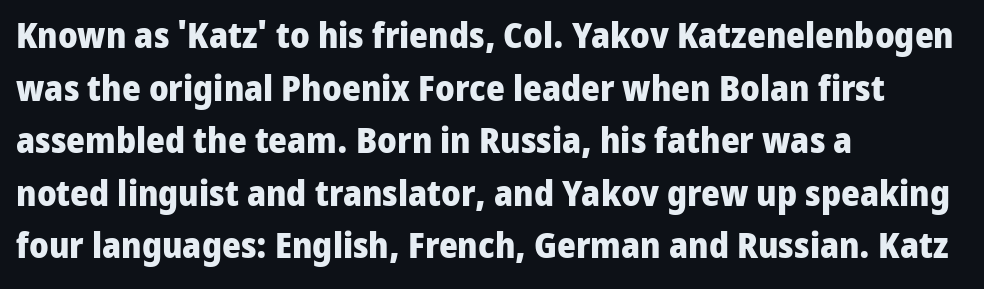
Q: Is the text bold? A: Yes.
Q: Is the text italic (slanted)? A: No, it is upright.
Q: Is the typeface a serif or a sans-serif typeface? A: Sans-serif.
Q: Is the text underlined? A: No.
Q: How is the paragraph aligned? A: Left-aligned.
Q: Is the spacing between letters normal or unusually wide? A: Normal.
Q: Is the spacing between lines tight, normal or loose? A: Normal.
Q: Width (condensed, normal, or wide)? A: Normal.
Q: Stroke contrast? A: Low.
Q: x-height? A: Medium.
Q: Monospaced? A: No.
